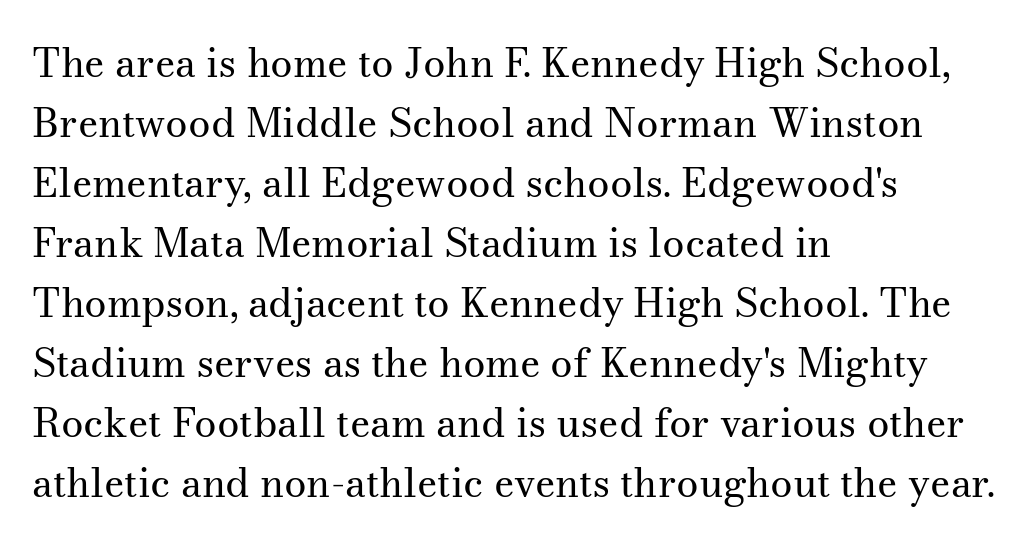
The image shows 40 px regular-weight serif type, upright; set left-aligned, normal line spacing (1.5x), normal letter spacing, not underlined; medium stroke contrast and a small x-height.
